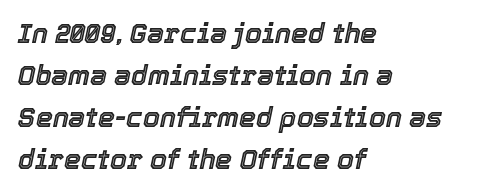
Q: Is the text italic (slanted)? A: Yes, it leans right by about 12 degrees.
Q: Is the text underlined? A: No.
Q: How is the paragraph aligned? A: Left-aligned.
Q: Is the spacing between letters normal or unusually wide? A: Normal.
Q: Is the spacing between lines tight, normal or loose? A: Normal.
